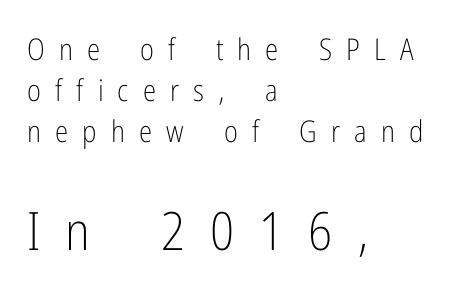
{"serif": "no", "italic": "no", "bold": "no", "weight": "light", "width": "condensed", "stroke_contrast": "low", "x_height": "medium", "monospaced": "no", "underline": "no", "align": "left", "line_spacing": "normal", "line_spacing_ratio": 1.37, "letter_spacing": "wide", "letter_spacing_em": 0.47, "larger_block": "second", "size_ratio": 1.77, "glyph_px": 53}
